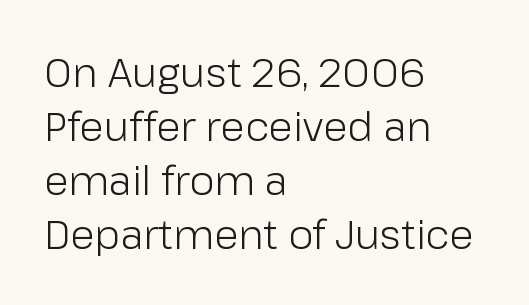
Q: Is the text bold? A: No.
Q: Is the text italic (slanted)? A: No, it is upright.
Q: Is the typeface a serif or a sans-serif typeface? A: Sans-serif.
Q: Is the text underlined? A: No.
Q: How is the paragraph aligned? A: Left-aligned.
Q: Is the spacing between letters normal or unusually wide? A: Normal.
Q: Is the spacing between lines tight, normal or loose? A: Normal.
Q: Width (condensed, normal, or wide)? A: Normal.
Q: Stroke contrast? A: Low.
Q: x-height? A: Medium.
Q: Monospaced? A: No.
